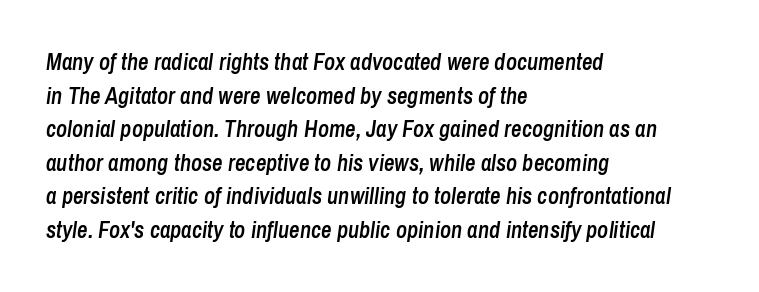
{"italic": "yes", "lean": "right", "slant_degrees": 8, "bold": "semi", "underline": "no", "align": "left", "line_spacing": "normal", "line_spacing_ratio": 1.46, "letter_spacing": "normal", "letter_spacing_em": 0.0, "glyph_px": 23}
